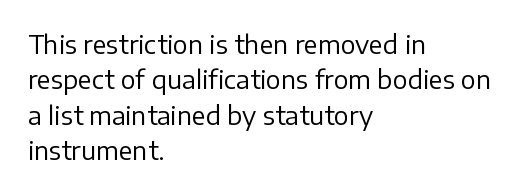
The image shows 25 px text type, upright; set left-aligned, normal line spacing (1.42x), normal letter spacing, not underlined.
